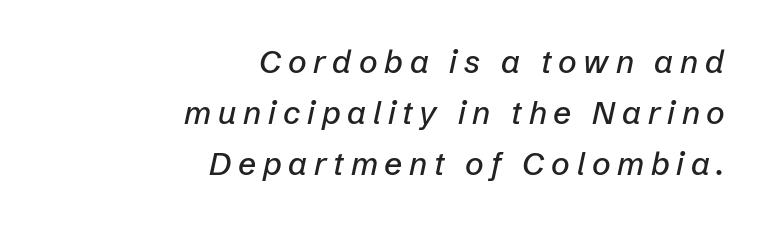
{"italic": "yes", "lean": "right", "slant_degrees": 12, "width": "normal", "stroke_contrast": "low", "x_height": "medium", "monospaced": "no", "underline": "no", "align": "right", "line_spacing": "normal", "line_spacing_ratio": 1.6, "letter_spacing": "wide", "letter_spacing_em": 0.21, "glyph_px": 32}
